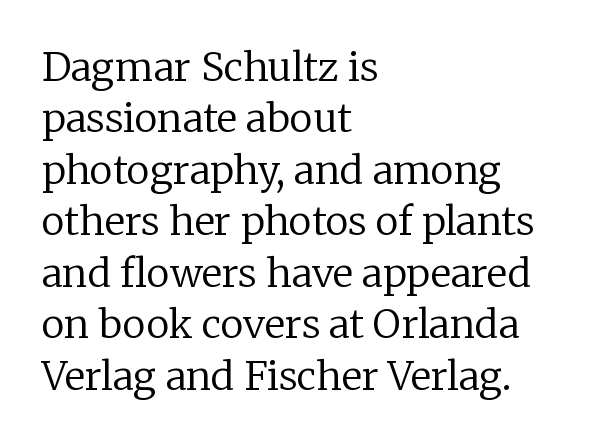
{"serif": "yes", "italic": "no", "bold": "no", "weight": "regular", "width": "normal", "stroke_contrast": "low", "x_height": "medium", "monospaced": "no", "underline": "no", "align": "left", "line_spacing": "normal", "line_spacing_ratio": 1.32, "letter_spacing": "normal", "letter_spacing_em": 0.0, "glyph_px": 39}
